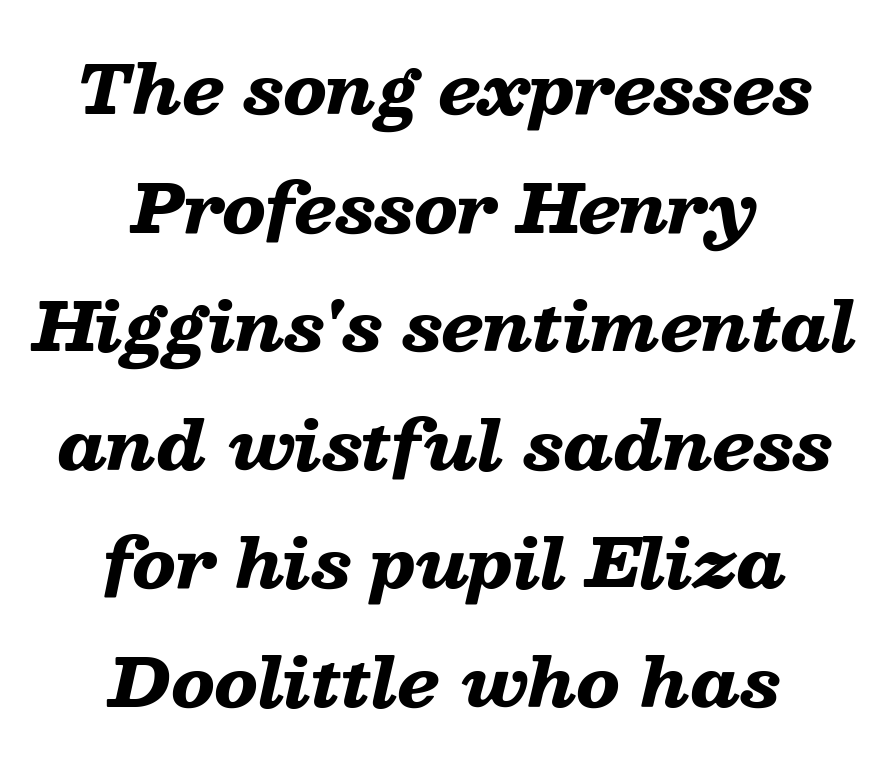
The image shows 67 px heavy, wide type, italic (leaning right); set centered, line spacing 1.77x, normal letter spacing, not underlined; low stroke contrast and a medium x-height.
